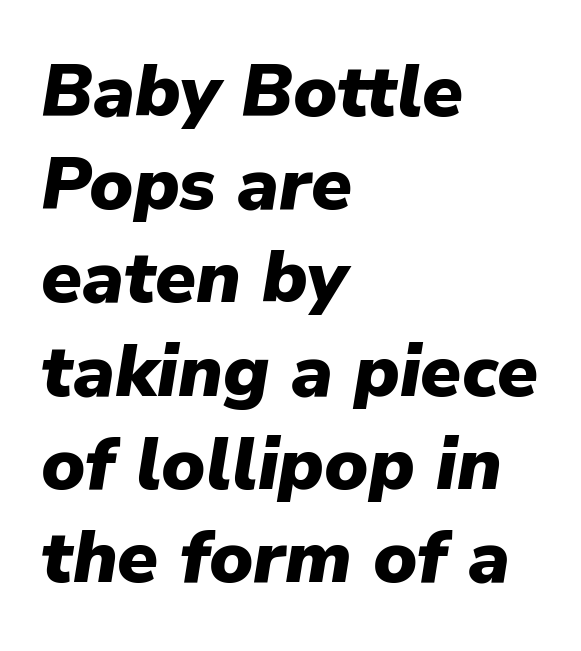
Q: Is the text bold? A: Yes.
Q: Is the text italic (slanted)? A: Yes, it leans right by about 9 degrees.
Q: Is the text underlined? A: No.
Q: How is the paragraph aligned? A: Left-aligned.
Q: Is the spacing between letters normal or unusually wide? A: Normal.
Q: Is the spacing between lines tight, normal or loose? A: Normal.
Q: Width (condensed, normal, or wide)? A: Normal.
Q: Stroke contrast? A: Low.
Q: x-height? A: Medium.
Q: Monospaced? A: No.
